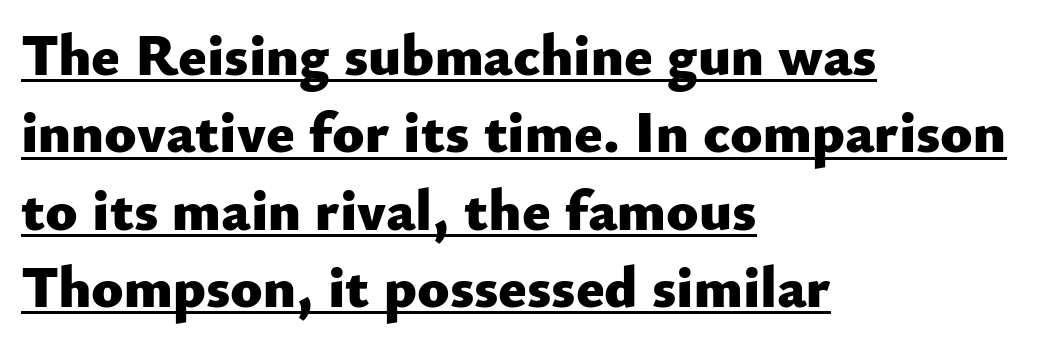
{"serif": "no", "italic": "no", "bold": "yes", "weight": "heavy", "width": "normal", "stroke_contrast": "low", "x_height": "small", "monospaced": "no", "underline": "yes", "align": "left", "line_spacing": "normal", "line_spacing_ratio": 1.31, "letter_spacing": "normal", "letter_spacing_em": 0.0, "glyph_px": 59}
